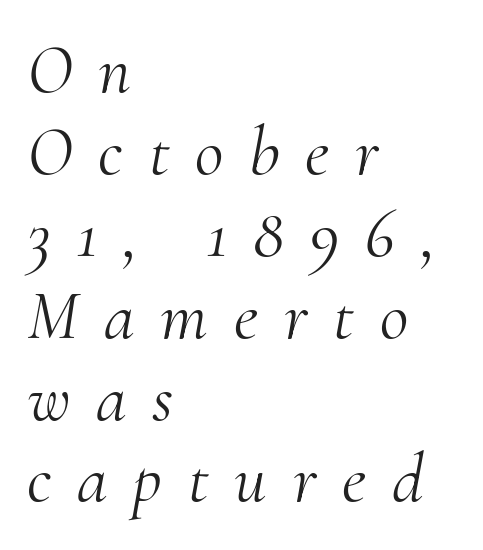
The passage shown is not underscored anywhere. An italicized treatment has been applied to the whole sample. The letters look calm and open, with moderate or lighter stems. The typeface chosen for these lines features serifs.
